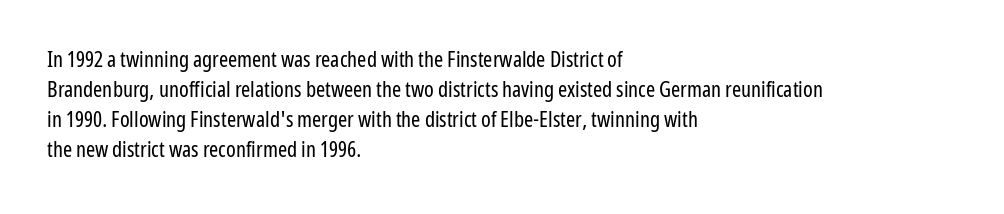
The image shows 22 px text type, upright; set left-aligned, normal line spacing (1.37x), normal letter spacing, not underlined.
